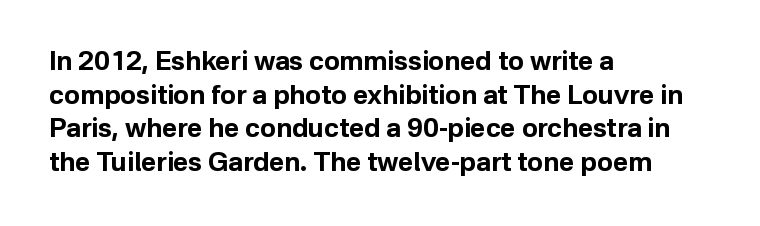
Regarding leading, the lines here are spaced in the standard way. Nothing unusual about the tracking: characters are spaced as the font intends. Clear beneath every line of the passage. The compositor pushed each line to the left boundary. Ascenders rise straight up at ninety degrees. The font is running at its bold setting.
